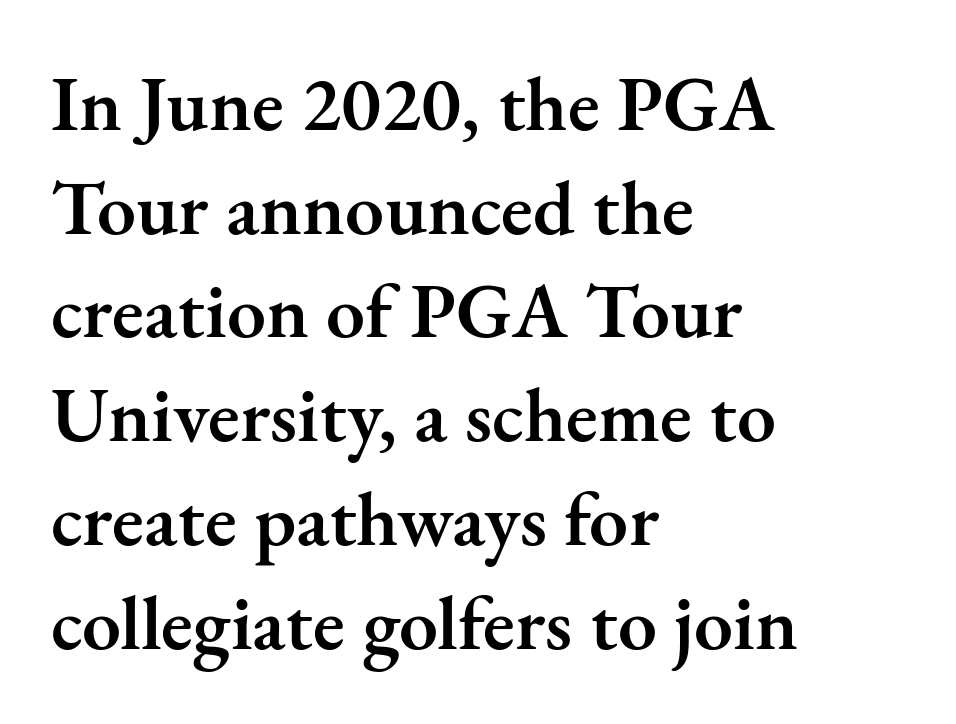
{"serif": "yes", "italic": "no", "bold": "semi", "weight": "semibold", "width": "normal", "stroke_contrast": "medium", "x_height": "small", "monospaced": "no", "underline": "no", "align": "left", "line_spacing": "normal", "line_spacing_ratio": 1.33, "letter_spacing": "normal", "letter_spacing_em": 0.0, "glyph_px": 78}
